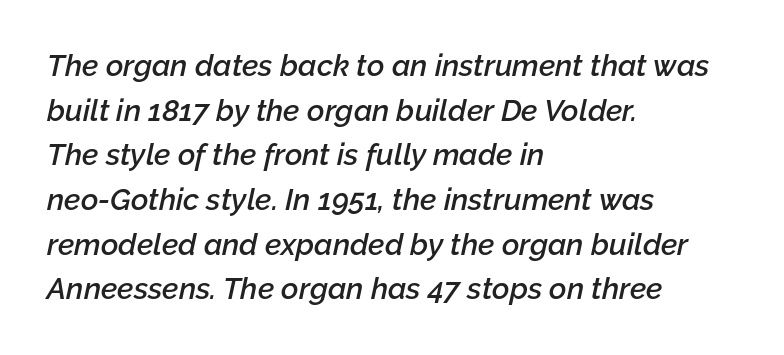
Students, note that the glyphs here touch the page at normal intervals. Note the varied advance widths — an 'i' is clearly narrower than an 'm'. The typesetter chose a ragged-right arrangement here. What weight is shown? A semibold, between regular and bold. Glance below the letters and you will spot only blank space. Compared with typical paragraphs, the rows here are spaced about the same.
